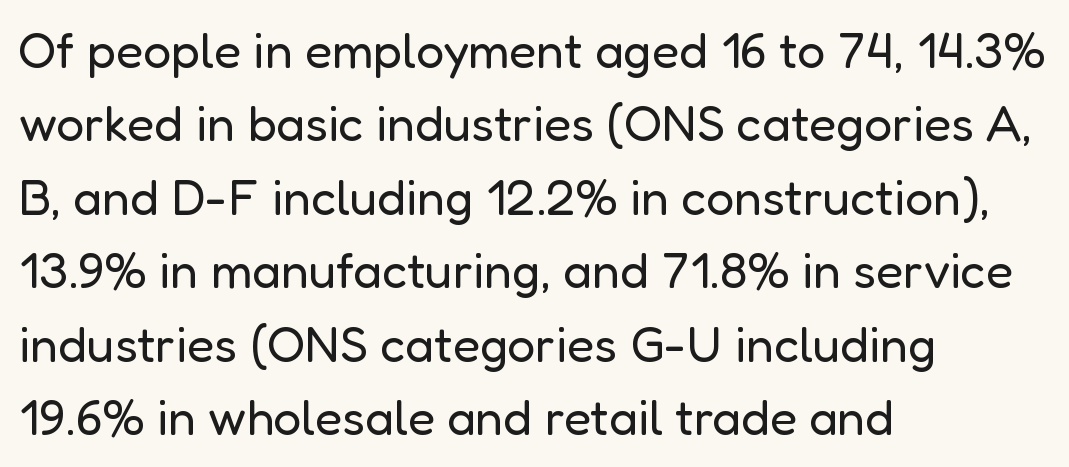
{"serif": "no", "italic": "no", "bold": "no", "weight": "regular", "width": "normal", "stroke_contrast": "low", "x_height": "medium", "monospaced": "no", "underline": "no", "align": "left", "line_spacing": "normal", "line_spacing_ratio": 1.47, "letter_spacing": "normal", "letter_spacing_em": 0.0, "glyph_px": 50}
